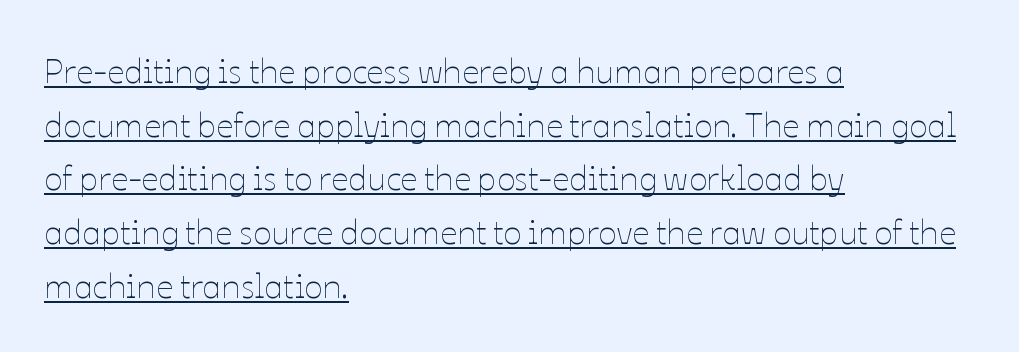
The image shows 34 px thin type, upright; set left-aligned, normal line spacing (1.58x), normal letter spacing, underlined; low stroke contrast and a medium x-height.
